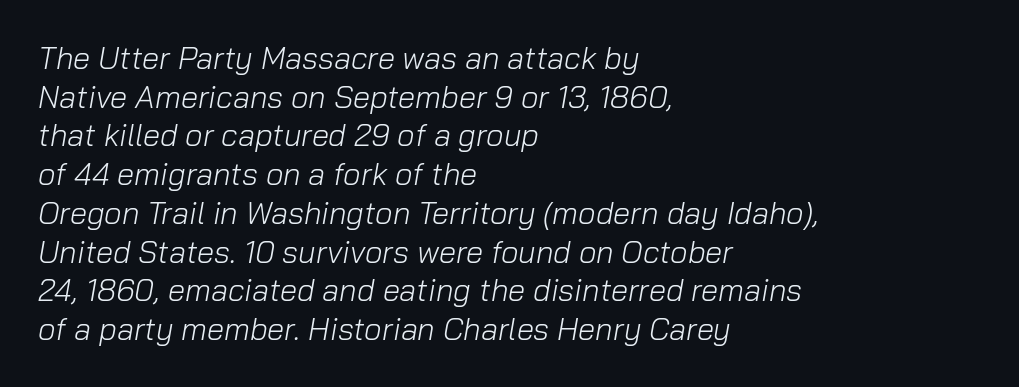
The rendering keeps characters at their native spacing. Letters have the restrained weight of plain body copy at most. Each letter keeps its own natural width here, so spacing adapts to shape. The lines in this sample share a left origin and differ only in where they stop. Vertically, the passage feels balanced, rows spaced as you'd expect.
